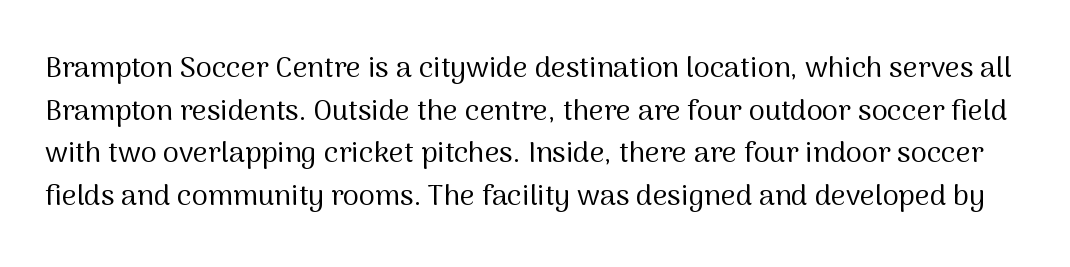
Q: Is the text bold? A: No.
Q: Is the text italic (slanted)? A: No, it is upright.
Q: Is the typeface a serif or a sans-serif typeface? A: Sans-serif.
Q: Is the text underlined? A: No.
Q: Is the spacing between letters normal or unusually wide? A: Normal.
Q: Is the spacing between lines tight, normal or loose? A: Normal.
Q: Width (condensed, normal, or wide)? A: Normal.
Q: Stroke contrast? A: Medium.
Q: x-height? A: Medium.
Q: Monospaced? A: No.
